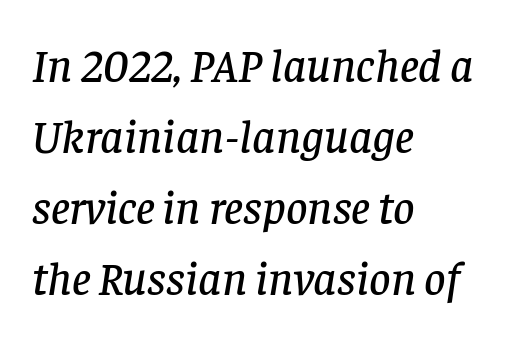
Q: Is the text italic (slanted)? A: Yes, it leans right by about 8 degrees.
Q: Is the typeface a serif or a sans-serif typeface? A: Serif.
Q: Is the text underlined? A: No.
Q: How is the paragraph aligned? A: Left-aligned.
Q: Is the spacing between letters normal or unusually wide? A: Normal.
Q: Is the spacing between lines tight, normal or loose? A: Normal.
Q: Width (condensed, normal, or wide)? A: Normal.
Q: Stroke contrast? A: Low.
Q: x-height? A: Large.
Q: Monospaced? A: No.
